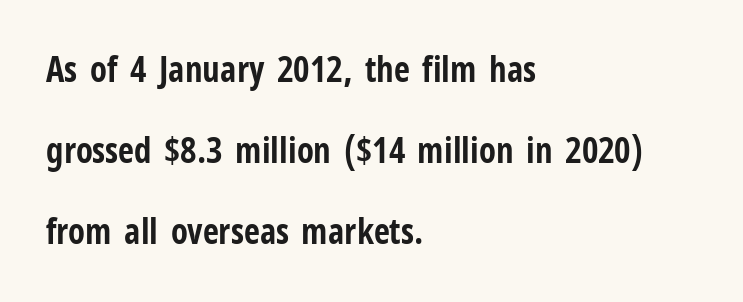
The image shows 35 px bold, condensed sans-serif type, upright; set left-aligned, loose line spacing (2.32x), normal letter spacing, not underlined; low stroke contrast and a medium x-height.
